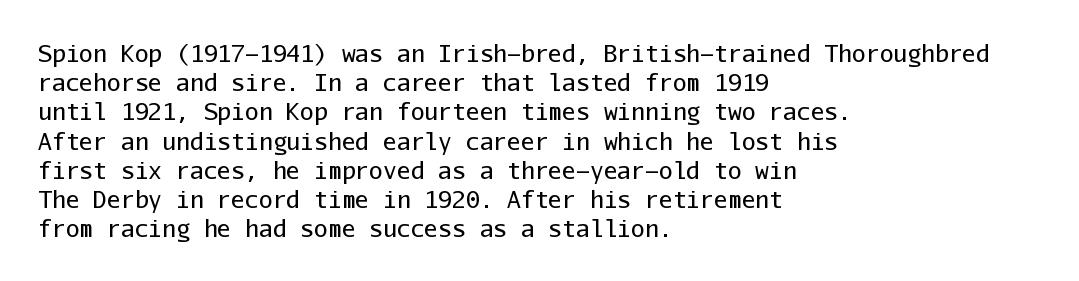
{"italic": "no", "bold": "no", "underline": "no", "align": "left", "line_spacing": "normal", "line_spacing_ratio": 1.27, "letter_spacing": "normal", "letter_spacing_em": 0.0, "glyph_px": 23}
